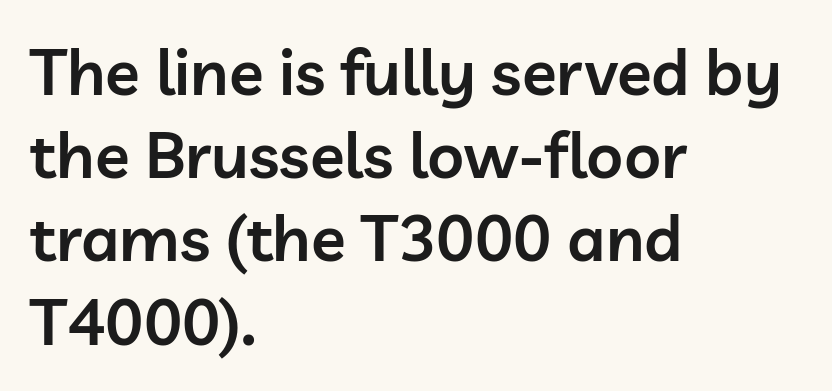
{"serif": "no", "italic": "no", "bold": "semi", "weight": "semibold", "width": "normal", "stroke_contrast": "low", "x_height": "medium", "monospaced": "no", "underline": "no", "align": "left", "line_spacing": "normal", "line_spacing_ratio": 1.3, "letter_spacing": "normal", "letter_spacing_em": 0.0, "glyph_px": 64}
